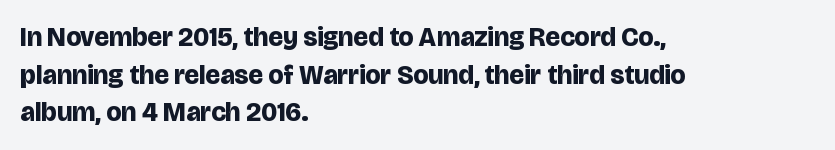
Q: Is the text bold? A: Yes.
Q: Is the text italic (slanted)? A: No, it is upright.
Q: Is the text underlined? A: No.
Q: How is the paragraph aligned? A: Left-aligned.
Q: Is the spacing between letters normal or unusually wide? A: Normal.
Q: Is the spacing between lines tight, normal or loose? A: Normal.
